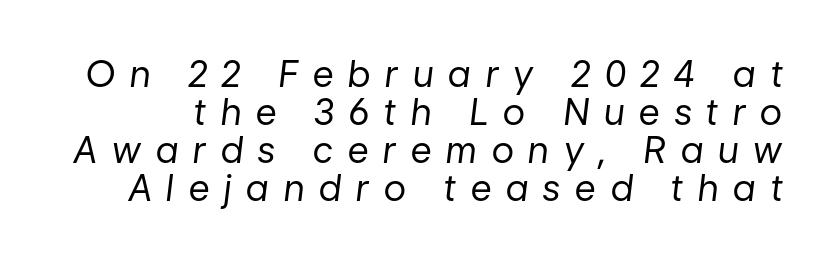
The image shows 36 px regular-weight type, italic (leaning right); set tight line spacing (1.06x), unusually wide letter spacing (+0.42 em), not underlined; low stroke contrast and a medium x-height.
